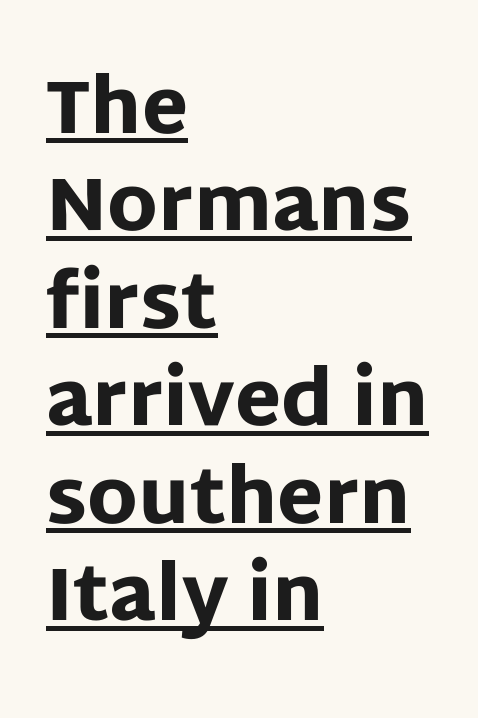
The image shows 75 px heavy sans-serif type, upright; set left-aligned, normal line spacing (1.3x), normal letter spacing, underlined; low stroke contrast and a large x-height.
